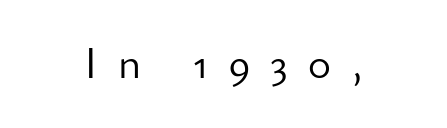
The image shows 44 px light sans-serif type, upright; set centered, unusually wide letter spacing (+0.46 em), not underlined; low stroke contrast and a small x-height.
